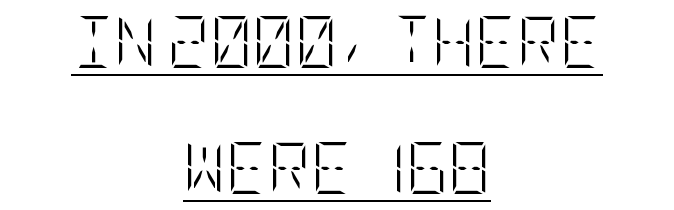
If you measured baseline to baseline, you'd find a long distance. No extra tracking has been applied to these lines. The paragraph has two soft edges and a firm central axis. Italic: no, the glyphs are upright roman. Glance below the letters and you will spot a drawn line.
